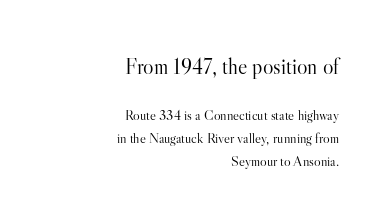
The compositor pushed each line to the right boundary. Spacing between characters is what you'd get straight out of the box. Is there much room between lines? A standard amount, neither cramped nor airy. Underlining? Definitely not there. Larger block? The one above; the one below is distinctly smaller.
